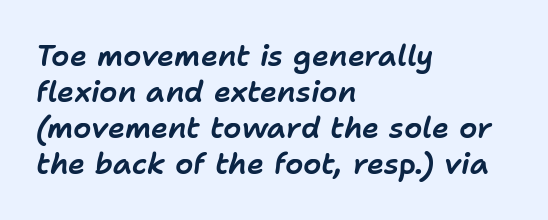
The image shows 29 px text type, italic (leaning right); set left-aligned, line spacing 1.24x, normal letter spacing, not underlined; low stroke contrast and a medium x-height.
